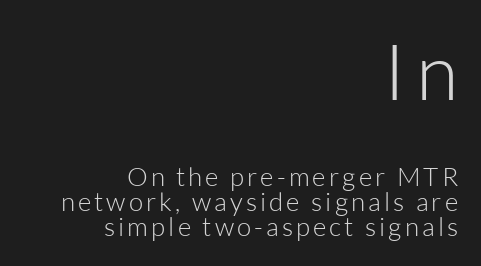
Q: Is the text bold? A: No.
Q: Is the text italic (slanted)? A: No, it is upright.
Q: Is the typeface a serif or a sans-serif typeface? A: Sans-serif.
Q: Is the text underlined? A: No.
Q: How is the paragraph aligned? A: Right-aligned.
Q: Is the spacing between lines tight, normal or loose? A: Tight.
Q: Which block of text is set in a larger size, the first (top) or the second (bottom)? A: The first (top) one.
Q: Width (condensed, normal, or wide)? A: Normal.
Q: Stroke contrast? A: Low.
Q: x-height? A: Medium.
Q: Monospaced? A: No.
